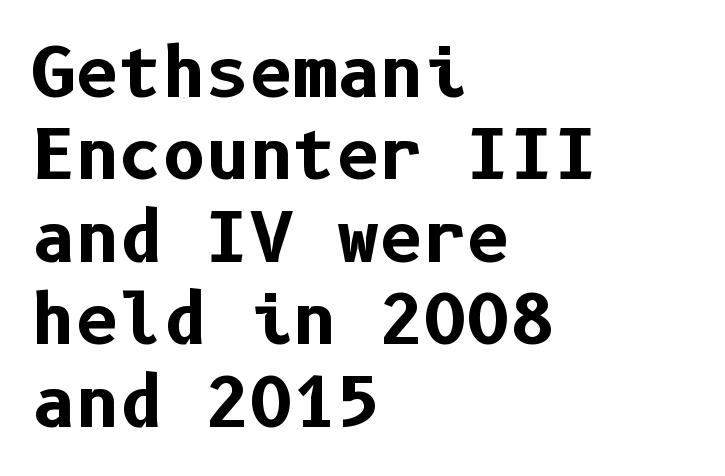
The image shows 67 px bold sans-serif type, upright; set left-aligned, line spacing 1.23x, normal letter spacing, not underlined; low stroke contrast and a medium x-height.
